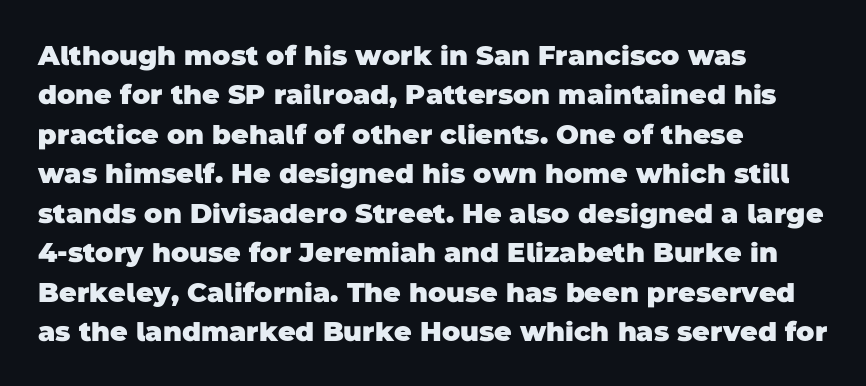
{"bold": "yes", "underline": "no", "align": "left", "line_spacing": "normal", "line_spacing_ratio": 1.46, "letter_spacing": "normal", "letter_spacing_em": 0.0, "glyph_px": 27}
